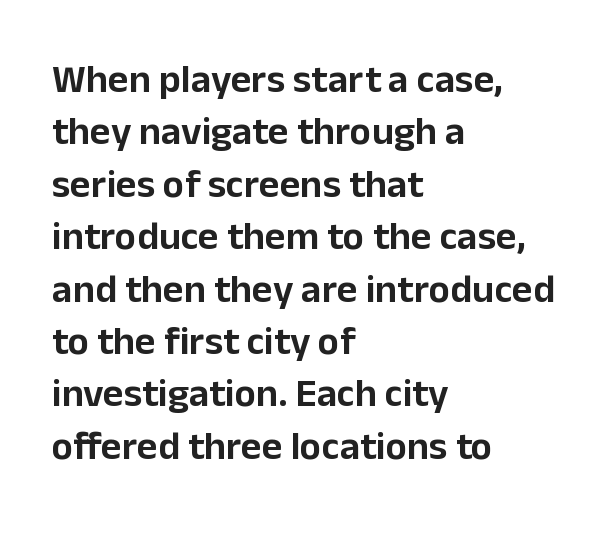
In terms of leading, this rendering sits right in the middle. Students, note that the glyphs here touch the page at normal intervals. Decoration check: the copy has no underline. The characters display no serif detailing; their extremities are plain.
